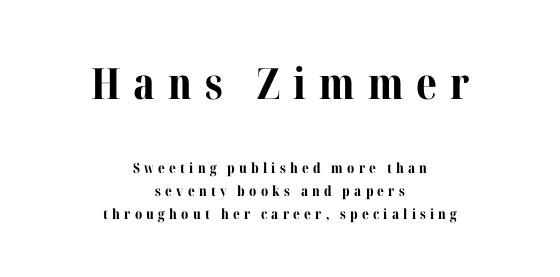
The image shows 43 px bold serif type, upright; set centered, normal line spacing (1.64x), unusually wide letter spacing (+0.3 em), not underlined; the first (top) block is 3.07x larger; medium stroke contrast and a medium x-height.
